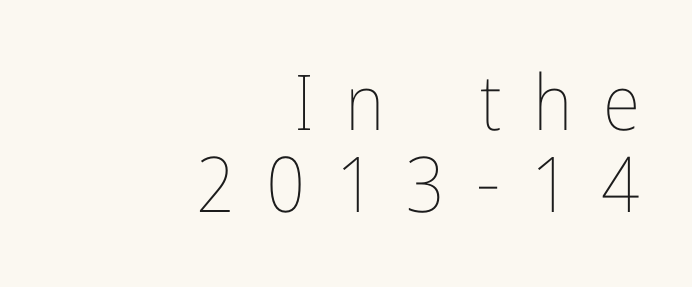
Q: Is the text bold? A: No.
Q: Is the text italic (slanted)? A: No, it is upright.
Q: Is the text underlined? A: No.
Q: How is the paragraph aligned? A: Right-aligned.
Q: Is the spacing between letters normal or unusually wide? A: Unusually wide.
Q: Is the spacing between lines tight, normal or loose? A: Tight.
Q: Width (condensed, normal, or wide)? A: Condensed.
Q: Stroke contrast? A: Low.
Q: x-height? A: Medium.
Q: Monospaced? A: No.
